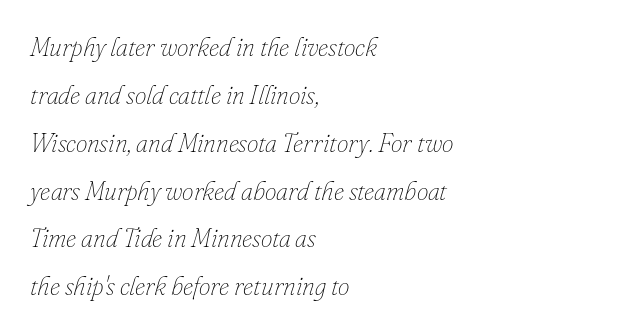
{"italic": "yes", "lean": "right", "slant_degrees": 16, "bold": "no", "underline": "no", "align": "left", "line_spacing_ratio": 1.84, "letter_spacing": "normal", "letter_spacing_em": 0.0, "glyph_px": 26}
